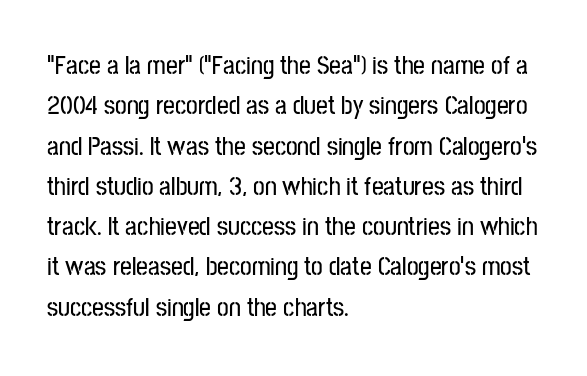
Q: Is the text italic (slanted)? A: No, it is upright.
Q: Is the text underlined? A: No.
Q: How is the paragraph aligned? A: Left-aligned.
Q: Is the spacing between letters normal or unusually wide? A: Normal.
Q: Is the spacing between lines tight, normal or loose? A: Normal.
